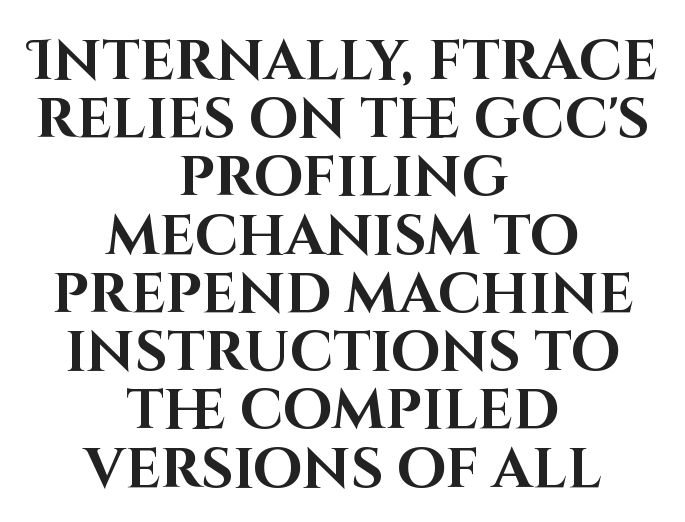
{"serif": "no", "italic": "no", "bold": "yes", "weight": "bold", "width": "normal", "stroke_contrast": "high", "x_height": "large", "monospaced": "no", "underline": "no", "align": "center", "line_spacing": "tight", "line_spacing_ratio": 1.04, "letter_spacing": "normal", "letter_spacing_em": 0.0, "glyph_px": 56}
